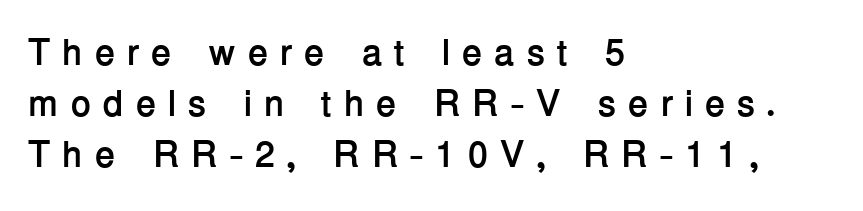
{"serif": "no", "italic": "no", "bold": "yes", "weight": "semibold", "width": "normal", "stroke_contrast": "low", "x_height": "medium", "monospaced": "no", "underline": "no", "align": "left", "line_spacing": "normal", "line_spacing_ratio": 1.38, "letter_spacing": "wide", "letter_spacing_em": 0.32, "glyph_px": 37}
